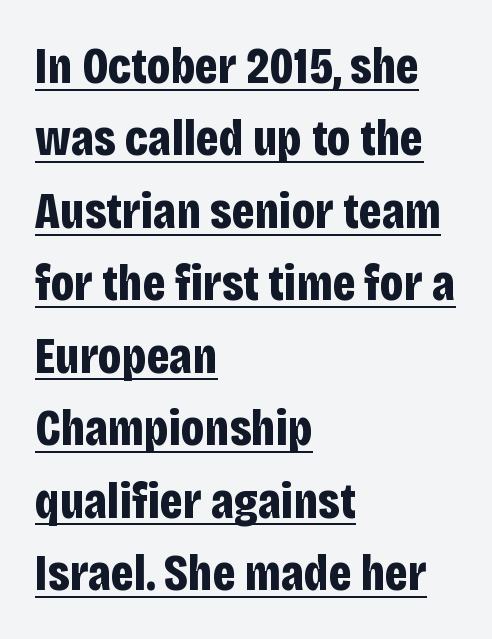
Compared with typical paragraphs, the rows here are spaced about the same. Quick note: not italic, upright. A typographer would call this underscored text. Looks like regular typesetting: each glyph gets only the width it needs.
